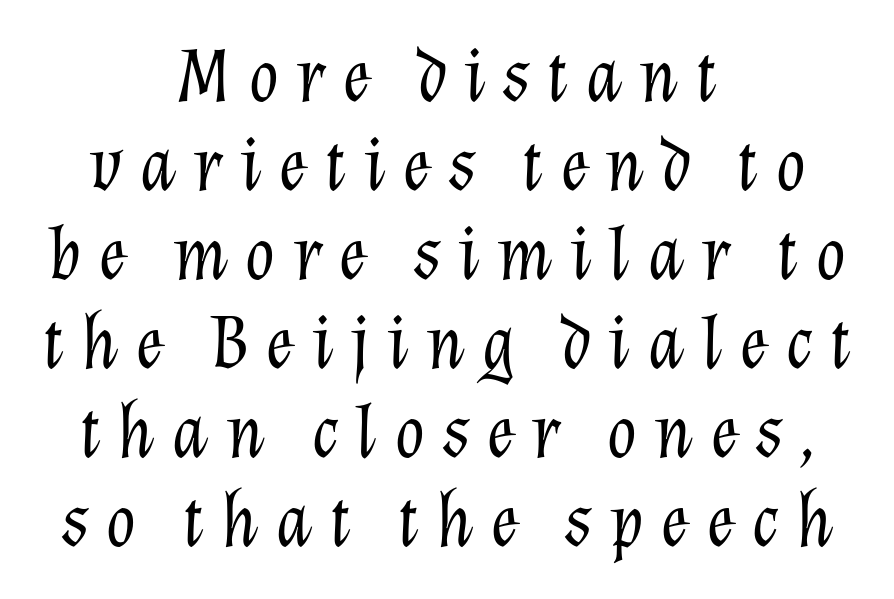
The lettering tilts uniformly, giving the passage an italic look. The specimen omits any rule beneath the text block's lines. Tracking value appears strongly positive — letters spread wide. This block would grow much taller if given ordinary leading; it's compressed now. This rendering uses center alignment, leaving both contours irregular but symmetric.
